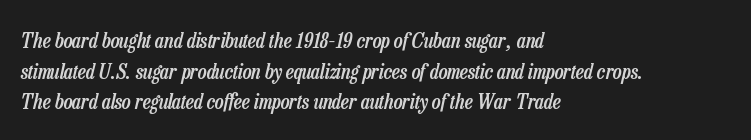
Q: Is the text bold? A: Semi-bold.
Q: Is the text italic (slanted)? A: Yes, it leans right by about 13 degrees.
Q: Is the text underlined? A: No.
Q: How is the paragraph aligned? A: Left-aligned.
Q: Is the spacing between letters normal or unusually wide? A: Normal.
Q: Is the spacing between lines tight, normal or loose? A: Normal.
